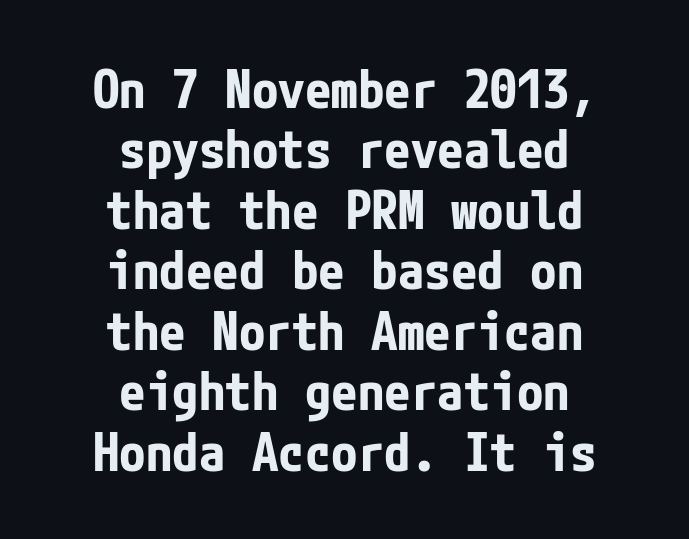
Q: Is the text bold? A: Yes.
Q: Is the text italic (slanted)? A: No, it is upright.
Q: Is the typeface a serif or a sans-serif typeface? A: Sans-serif.
Q: Is the text underlined? A: No.
Q: How is the paragraph aligned? A: Centered.
Q: Is the spacing between letters normal or unusually wide? A: Normal.
Q: Is the spacing between lines tight, normal or loose? A: Tight.
Q: Width (condensed, normal, or wide)? A: Condensed.
Q: Stroke contrast? A: Low.
Q: x-height? A: Medium.
